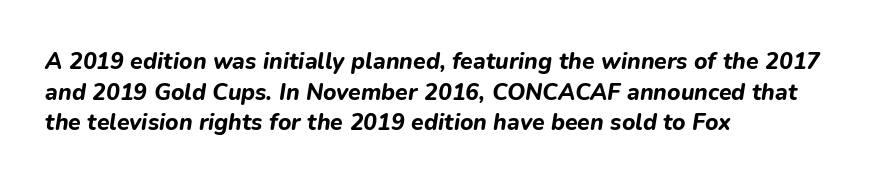
The image shows 23 px bold type, italic (leaning right); set left-aligned, normal line spacing (1.33x), normal letter spacing, not underlined.
